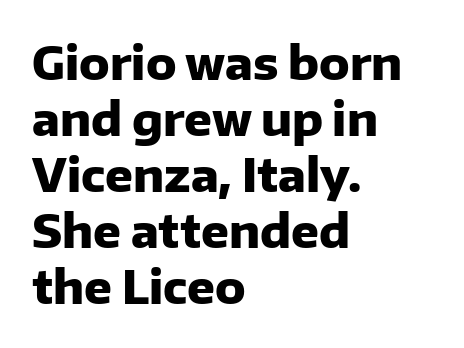
{"serif": "no", "italic": "no", "bold": "yes", "weight": "heavy", "width": "normal", "stroke_contrast": "low", "x_height": "medium", "monospaced": "no", "underline": "no", "align": "left", "line_spacing_ratio": 1.22, "letter_spacing": "normal", "letter_spacing_em": 0.0, "glyph_px": 46}
